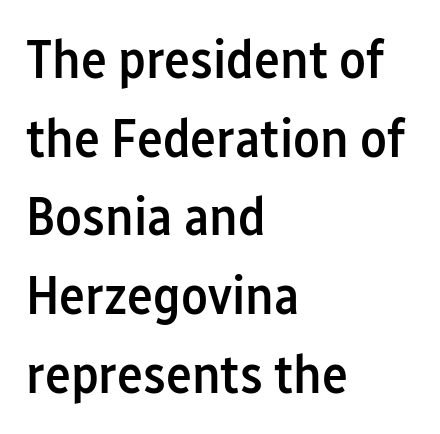
Q: Is the text bold? A: Semi-bold.
Q: Is the text italic (slanted)? A: No, it is upright.
Q: Is the typeface a serif or a sans-serif typeface? A: Sans-serif.
Q: Is the text underlined? A: No.
Q: How is the paragraph aligned? A: Left-aligned.
Q: Is the spacing between letters normal or unusually wide? A: Normal.
Q: Is the spacing between lines tight, normal or loose? A: Normal.
Q: Width (condensed, normal, or wide)? A: Condensed.
Q: Stroke contrast? A: Low.
Q: x-height? A: Medium.
Q: Monospaced? A: No.
